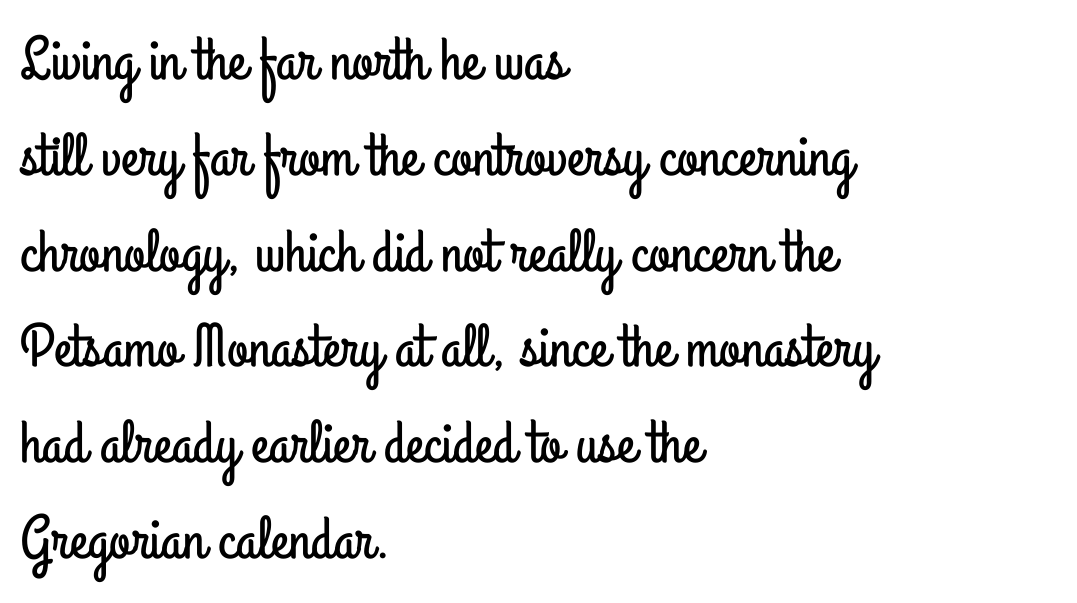
The image shows 61 px condensed sans-serif type, upright; set left-aligned, normal line spacing (1.57x), normal letter spacing, not underlined; low stroke contrast and a small x-height.
